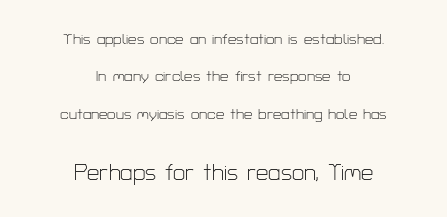
{"italic": "no", "bold": "no", "underline": "no", "align": "center", "line_spacing": "loose", "line_spacing_ratio": 2.49, "letter_spacing": "normal", "letter_spacing_em": 0.0, "larger_block": "second", "size_ratio": 1.47, "glyph_px": 22}
